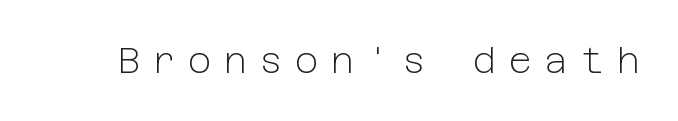
{"serif": "no", "italic": "no", "bold": "no", "weight": "light", "width": "normal", "stroke_contrast": "low", "x_height": "medium", "underline": "no", "letter_spacing": "wide", "letter_spacing_em": 0.34, "glyph_px": 36}
